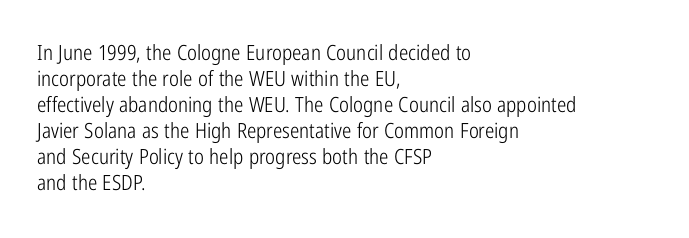
Q: Is the text bold? A: No.
Q: Is the text italic (slanted)? A: No, it is upright.
Q: Is the text underlined? A: No.
Q: How is the paragraph aligned? A: Left-aligned.
Q: Is the spacing between letters normal or unusually wide? A: Normal.
